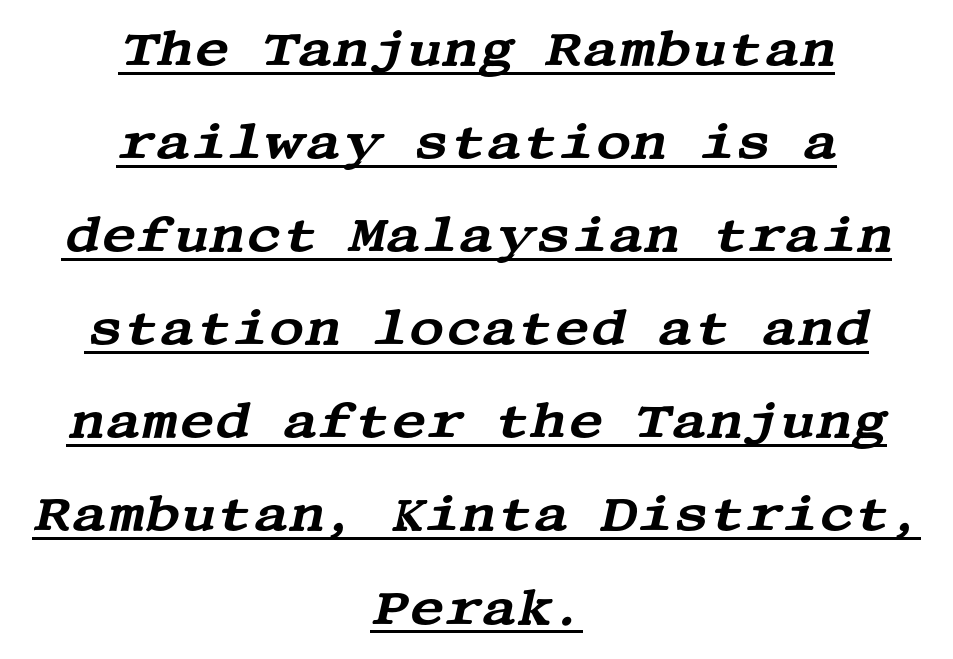
The image shows 49 px wide serif type, italic (leaning right); set centered, loose line spacing (1.9x), normal letter spacing, underlined; medium stroke contrast and a large x-height.
